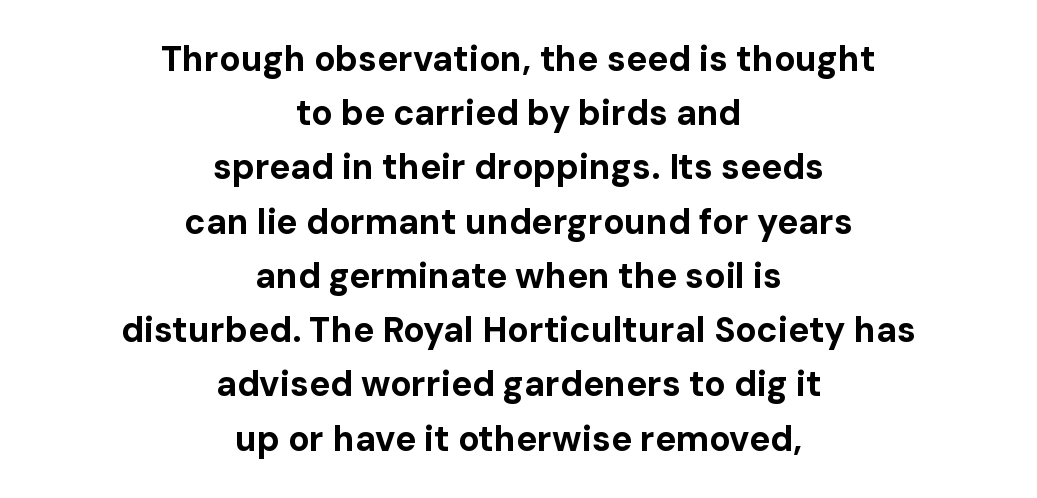
Q: Is the text bold? A: Yes.
Q: Is the text italic (slanted)? A: No, it is upright.
Q: Is the typeface a serif or a sans-serif typeface? A: Sans-serif.
Q: Is the text underlined? A: No.
Q: How is the paragraph aligned? A: Centered.
Q: Is the spacing between letters normal or unusually wide? A: Normal.
Q: Is the spacing between lines tight, normal or loose? A: Normal.
Q: Width (condensed, normal, or wide)? A: Normal.
Q: Stroke contrast? A: Low.
Q: x-height? A: Medium.
Q: Monospaced? A: No.
